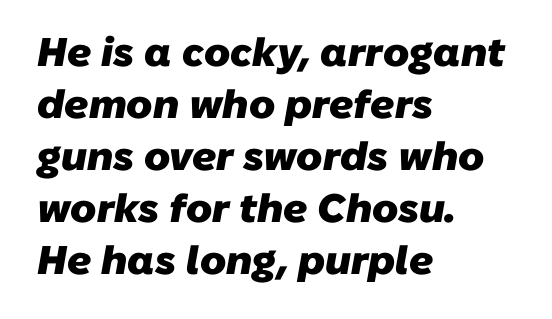
The image shows 40 px heavy sans-serif type; set left-aligned, normal line spacing (1.3x), normal letter spacing, not underlined; low stroke contrast and a medium x-height.
